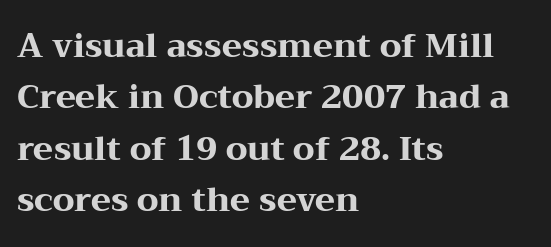
{"serif": "yes", "italic": "no", "bold": "yes", "weight": "heavy", "width": "wide", "stroke_contrast": "medium", "x_height": "medium", "monospaced": "no", "underline": "no", "align": "left", "line_spacing": "normal", "line_spacing_ratio": 1.56, "letter_spacing": "normal", "letter_spacing_em": 0.0, "glyph_px": 33}
